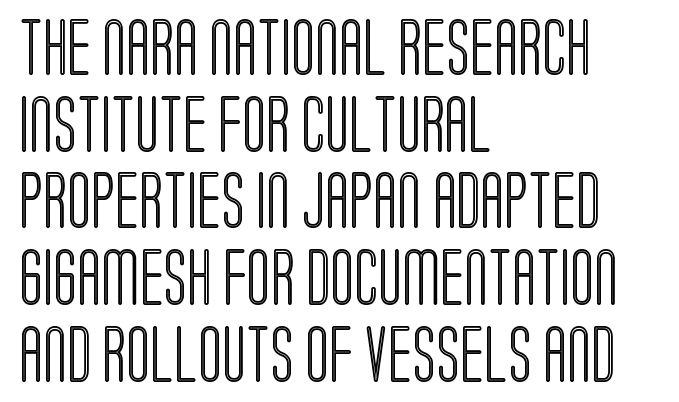
The image shows 56 px condensed type, upright; set left-aligned, normal line spacing (1.37x), normal letter spacing, not underlined; a large x-height.
